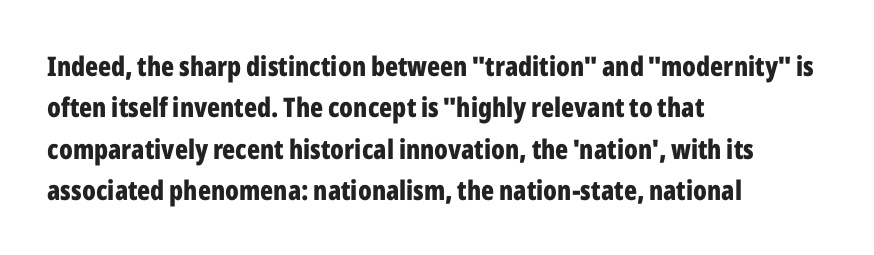
Q: Is the text bold? A: Yes.
Q: Is the text italic (slanted)? A: No, it is upright.
Q: Is the text underlined? A: No.
Q: How is the paragraph aligned? A: Left-aligned.
Q: Is the spacing between letters normal or unusually wide? A: Normal.
Q: Is the spacing between lines tight, normal or loose? A: Normal.
